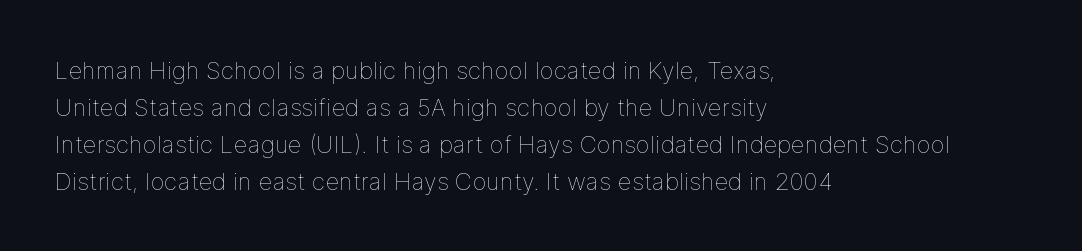
Q: Is the text bold? A: No.
Q: Is the text italic (slanted)? A: No, it is upright.
Q: Is the text underlined? A: No.
Q: How is the paragraph aligned? A: Left-aligned.
Q: Is the spacing between letters normal or unusually wide? A: Normal.
Q: Is the spacing between lines tight, normal or loose? A: Normal.
